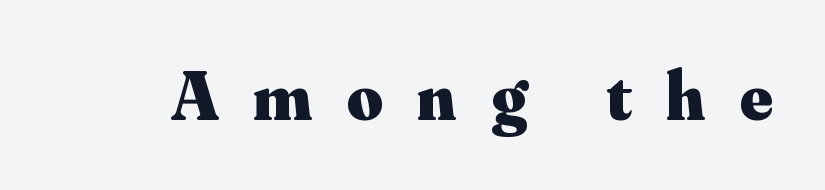
{"serif": "yes", "italic": "no", "bold": "yes", "weight": "heavy", "width": "normal", "stroke_contrast": "medium", "x_height": "small", "monospaced": "no", "underline": "no", "letter_spacing": "wide", "letter_spacing_em": 0.5, "glyph_px": 69}
